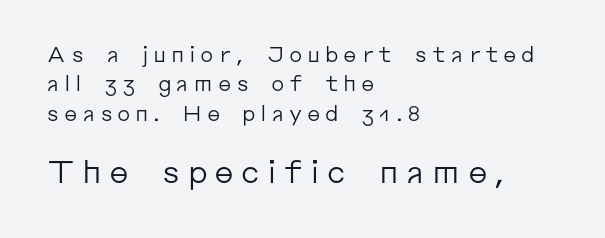
No extra ink here — the face is not bold. Unlike italic type, these characters show no tilt at all. Students, note that the glyphs here are deliberately spaced far apart. Look at the glyph heights: the lower group is clearly the bigger setting. This rendering uses left alignment, leaving the right contour irregular. A typesetter would call this proportional, since set widths differ per character.
